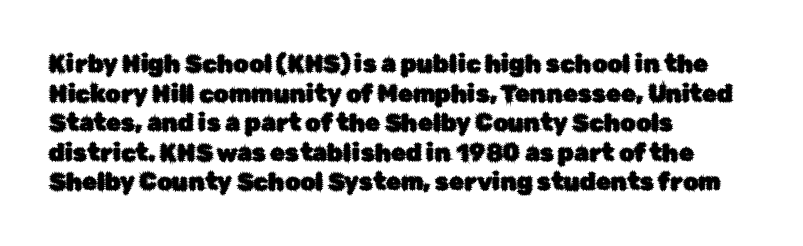
The rag falls on the right side of this text block. This sample uses an upright cut, with every glyph sitting square on the baseline. This sample uses plain, unmodified letter spacing. The strip under each line holds only bare page.
